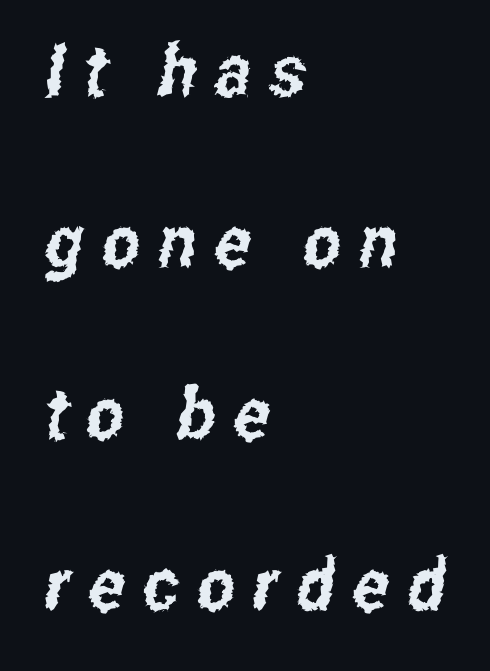
{"serif": "no", "width": "condensed", "stroke_contrast": "low", "x_height": "medium", "monospaced": "no", "underline": "no", "align": "left", "line_spacing": "loose", "line_spacing_ratio": 2.38, "letter_spacing": "wide", "letter_spacing_em": 0.25, "glyph_px": 72}
